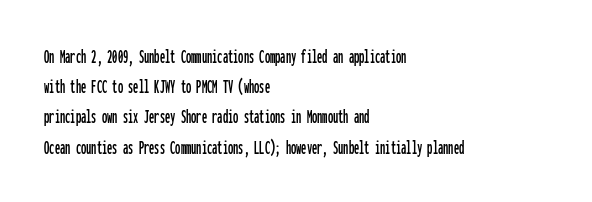
The image shows 21 px text type, upright; set left-aligned, normal line spacing (1.44x), normal letter spacing, not underlined.
